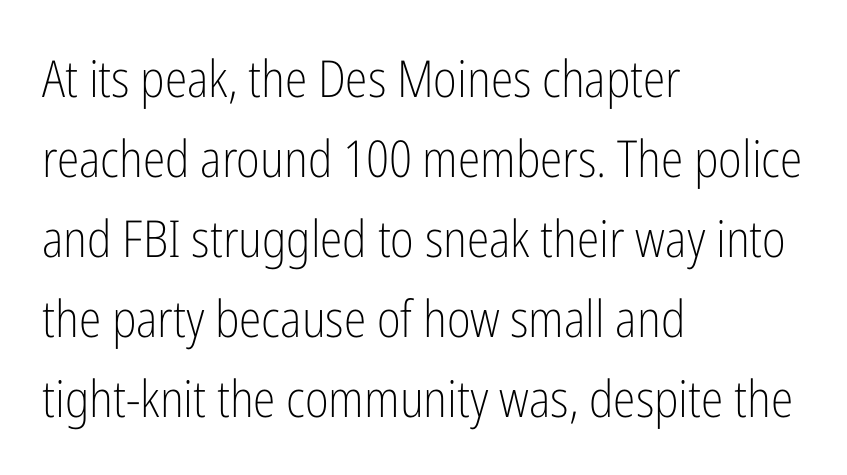
Character widths vary here, with narrow letters taking less room than wide ones. Line beginnings align vertically; line endings do not. Does extra space separate the letters? No, they use regular spacing. The designer went with a sans here, leaving each stem footless. The specimen omits any rule beneath the text block's lines.
